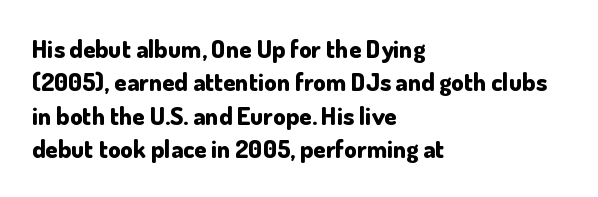
{"italic": "no", "bold": "yes", "underline": "no", "align": "left", "line_spacing": "normal", "line_spacing_ratio": 1.34, "letter_spacing": "normal", "letter_spacing_em": 0.0, "glyph_px": 25}
